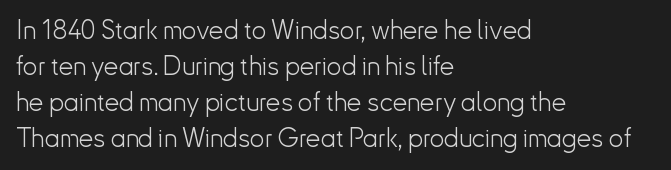
Teacher's note: observe the even left margin — that is flush-left alignment. Students, note that the glyphs here touch the page at normal intervals. Do the letters lean? They stand straight. Descenders hang freely into open space. Stem width sits at or under what a default text font uses.
